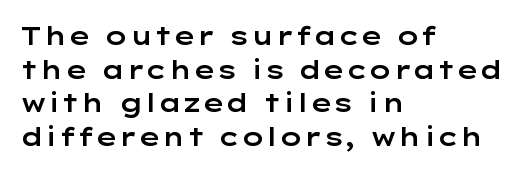
Caption: multi-line text, flush left, ragged right. The font's upright variant was chosen for this text. What stands out about the letter spacing? Nothing — it is the standard amount. Has an underline been added? It has not. This block has exactly the height ordinary leading produces.
